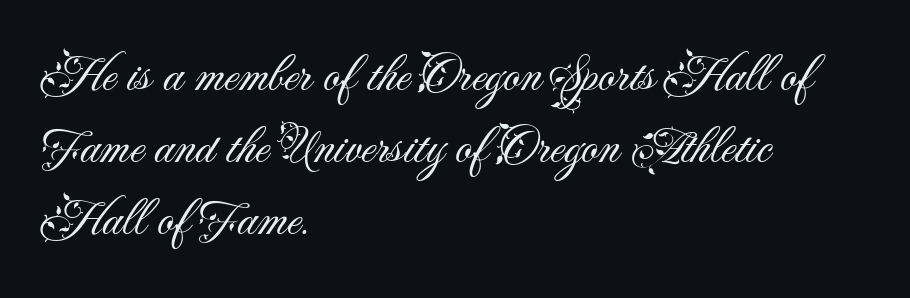
The image shows 52 px light sans-serif type; set left-aligned, normal line spacing (1.38x), normal letter spacing, not underlined; medium stroke contrast and a small x-height.
